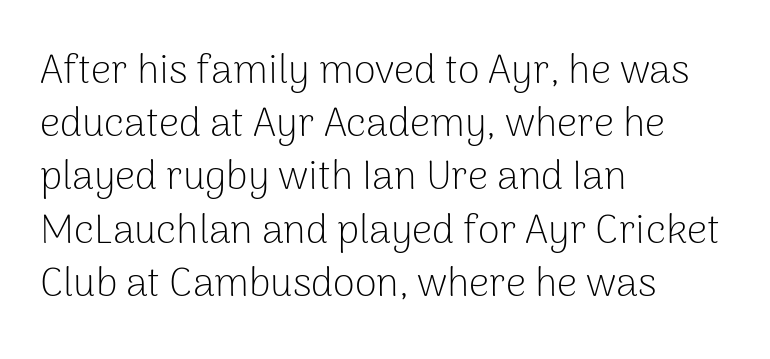
The image shows 40 px light sans-serif type, upright; set left-aligned, normal line spacing (1.33x), normal letter spacing, not underlined; low stroke contrast and a medium x-height.
